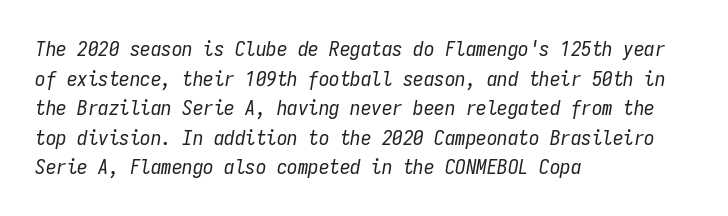
The image shows 21 px text type, italic (leaning right); set left-aligned, normal line spacing (1.41x), normal letter spacing, not underlined.
